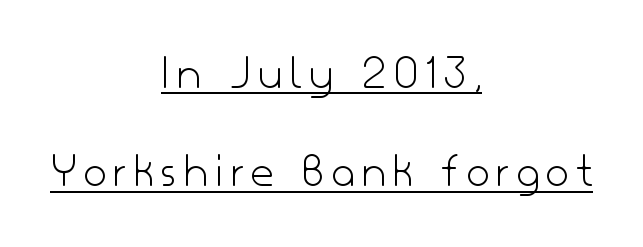
Q: Is the text bold? A: No.
Q: Is the text italic (slanted)? A: No, it is upright.
Q: Is the typeface a serif or a sans-serif typeface? A: Sans-serif.
Q: Is the text underlined? A: Yes.
Q: How is the paragraph aligned? A: Centered.
Q: Is the spacing between lines tight, normal or loose? A: Loose.
Q: Width (condensed, normal, or wide)? A: Normal.
Q: Stroke contrast? A: Low.
Q: x-height? A: Small.
Q: Monospaced? A: No.
